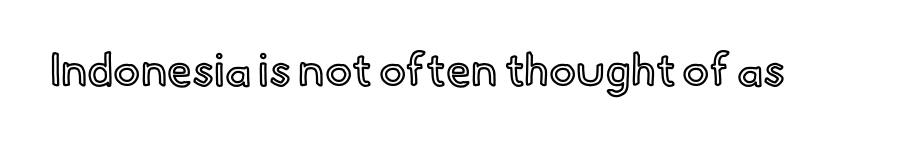
{"italic": "no", "width": "normal", "x_height": "small", "monospaced": "no", "underline": "no", "letter_spacing": "normal", "letter_spacing_em": 0.0, "glyph_px": 45}
